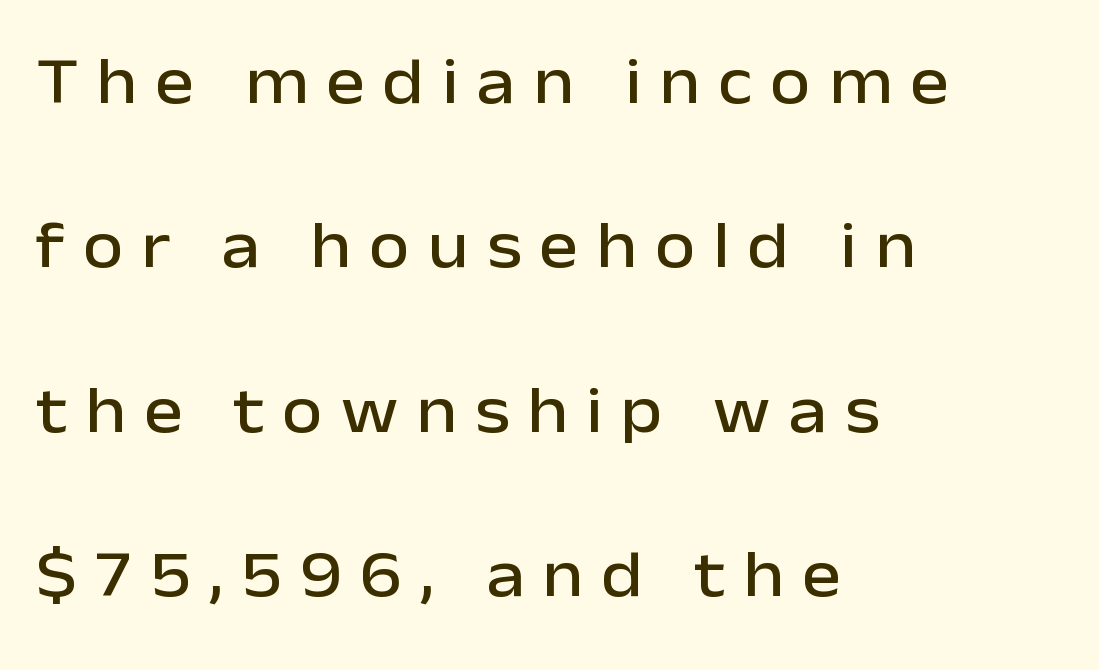
{"serif": "no", "italic": "no", "width": "normal", "stroke_contrast": "low", "x_height": "medium", "monospaced": "no", "underline": "no", "align": "left", "line_spacing": "loose", "line_spacing_ratio": 2.49, "letter_spacing": "wide", "letter_spacing_em": 0.27, "glyph_px": 66}
